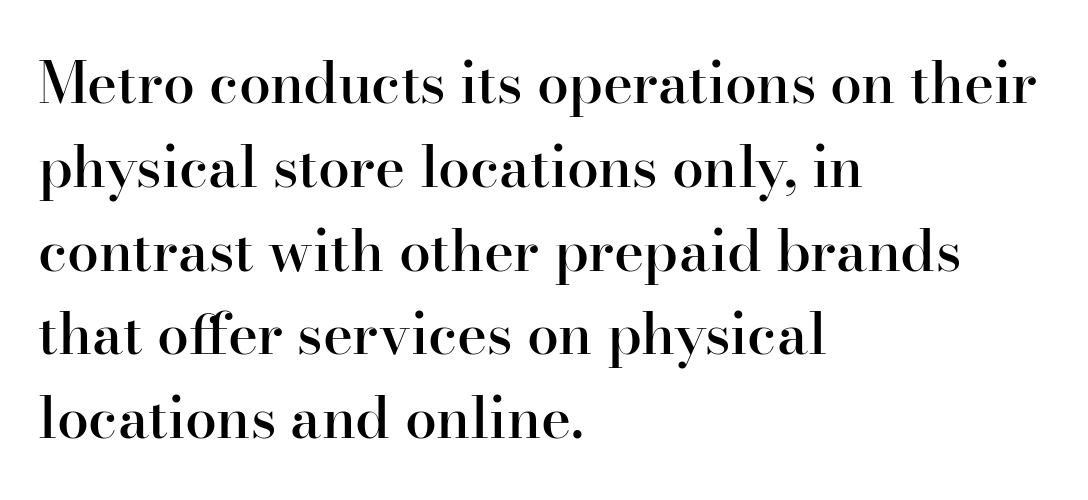
{"serif": "yes", "italic": "no", "bold": "semi", "weight": "semibold", "width": "normal", "stroke_contrast": "high", "x_height": "small", "monospaced": "no", "underline": "no", "align": "left", "line_spacing": "normal", "line_spacing_ratio": 1.47, "letter_spacing": "normal", "letter_spacing_em": 0.0, "glyph_px": 57}
